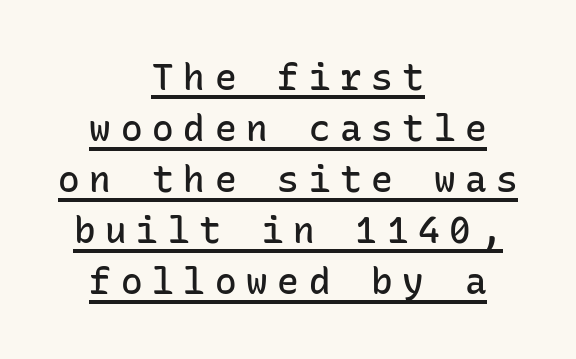
The image shows 36 px semibold sans-serif type, upright, monospaced; set centered, normal line spacing (1.42x), unusually wide letter spacing (+0.27 em), underlined; low stroke contrast and a medium x-height.
